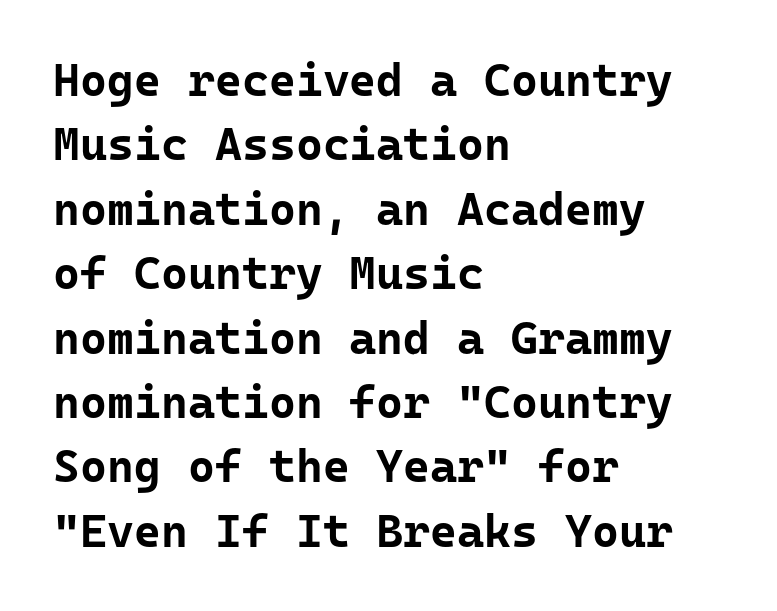
The image shows 46 px bold sans-serif type, upright; set left-aligned, normal line spacing (1.4x), normal letter spacing, not underlined; low stroke contrast and a medium x-height.
